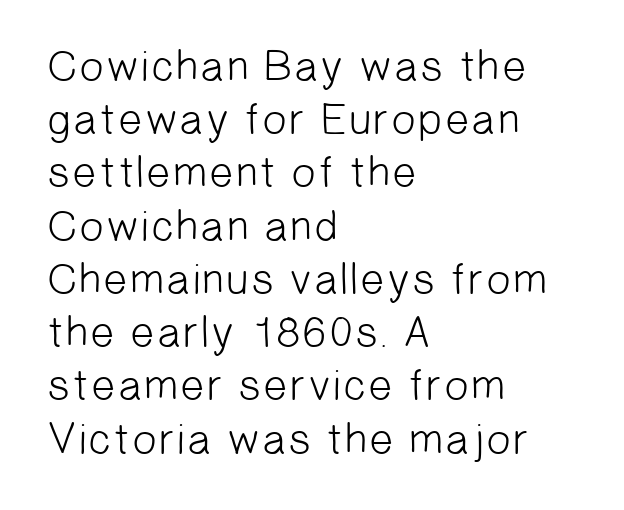
Q: Is the text bold? A: No.
Q: Is the typeface a serif or a sans-serif typeface? A: Sans-serif.
Q: Is the text underlined? A: No.
Q: How is the paragraph aligned? A: Left-aligned.
Q: Is the spacing between letters normal or unusually wide? A: Normal.
Q: Width (condensed, normal, or wide)? A: Normal.
Q: Stroke contrast? A: Low.
Q: x-height? A: Medium.
Q: Monospaced? A: No.
